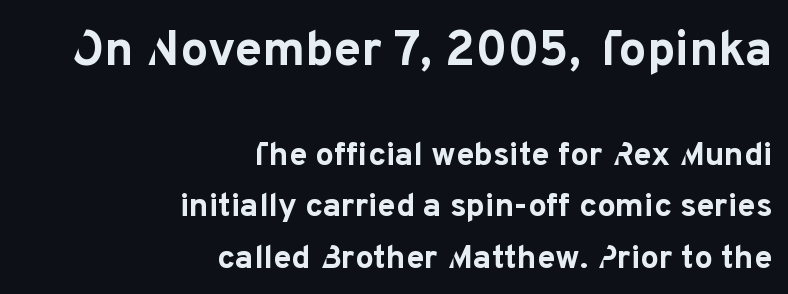
{"serif": "no", "italic": "no", "bold": "yes", "weight": "bold", "width": "normal", "stroke_contrast": "low", "x_height": "medium", "monospaced": "no", "underline": "no", "align": "right", "line_spacing": "normal", "line_spacing_ratio": 1.56, "letter_spacing": "normal", "letter_spacing_em": 0.0, "larger_block": "first", "size_ratio": 1.48, "glyph_px": 49}
